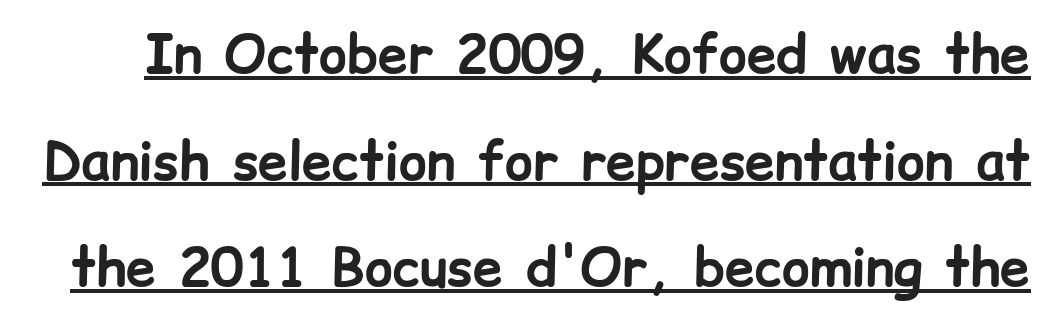
Grotesque or geometric, the face here clearly has no serifs. Interline gaps are noticeably wide in this sample. In terms of letterspacing, this is plain default setting. These lines are rendered in a variable-pitch font. The string is rendered with underlining switched on. The type sits square on the baseline with zero lean.
